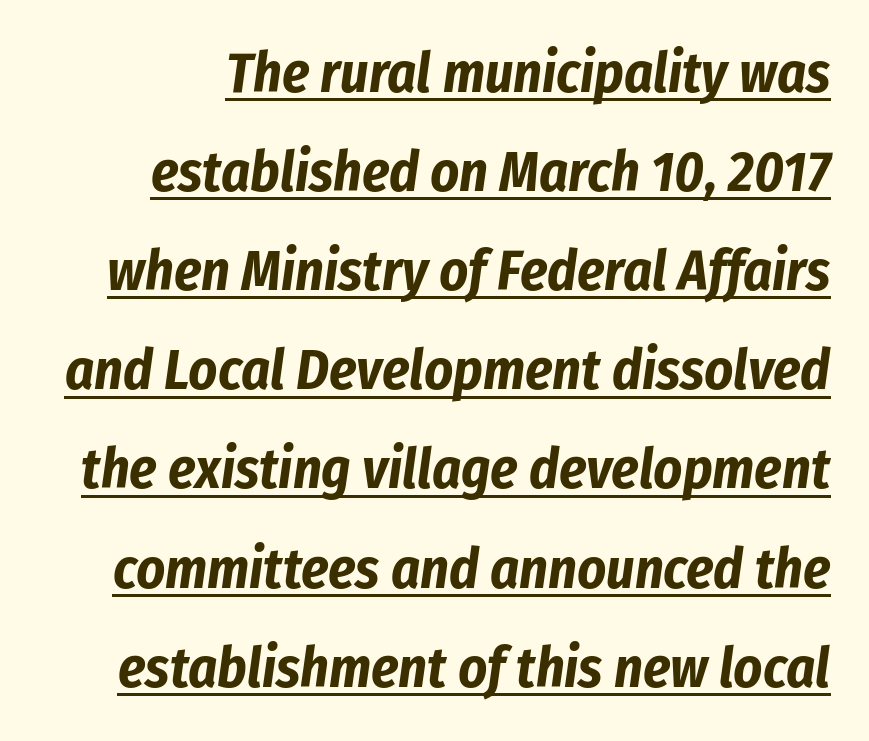
The image shows 56 px bold, condensed type, italic (leaning right); set line spacing 1.77x, normal letter spacing, underlined; low stroke contrast and a medium x-height.
